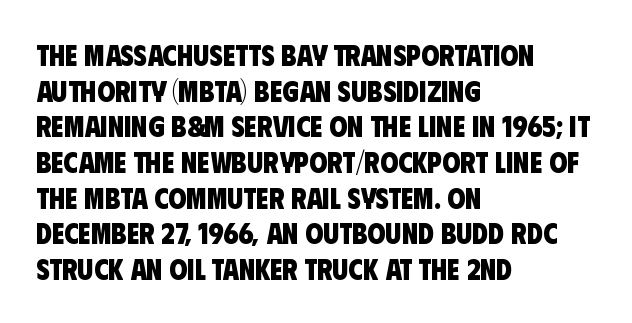
The image shows 29 px heavy, condensed sans-serif type; set left-aligned, line spacing 1.23x, normal letter spacing, not underlined; low stroke contrast and a large x-height.
